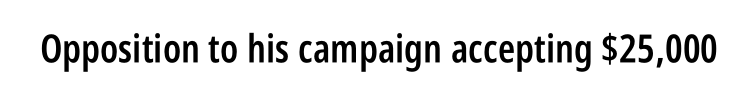
The image shows 39 px semibold, condensed sans-serif type, upright; set normal letter spacing, not underlined; low stroke contrast and a large x-height.
